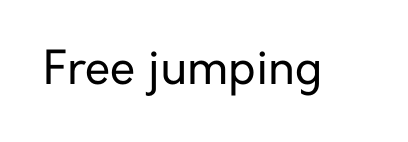
The image shows 46 px regular-weight sans-serif type, upright; set normal letter spacing, not underlined; low stroke contrast and a medium x-height.
